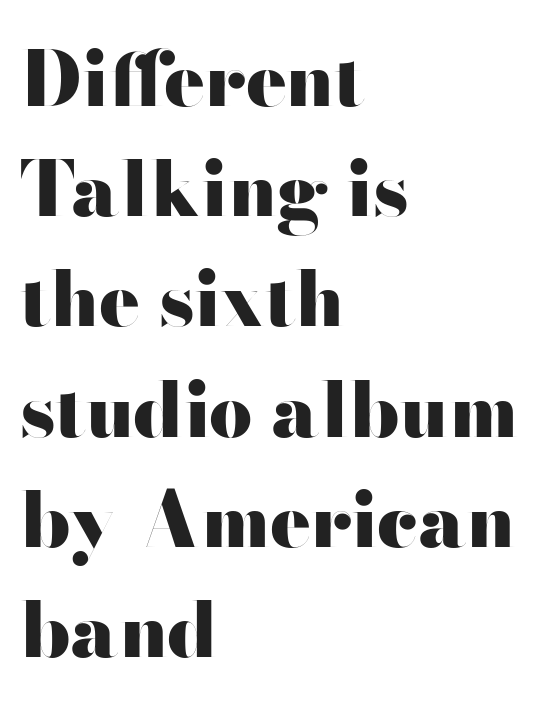
The image shows 76 px heavy, wide sans-serif type, upright; set left-aligned, normal line spacing (1.45x), normal letter spacing, not underlined; high stroke contrast and a small x-height.
